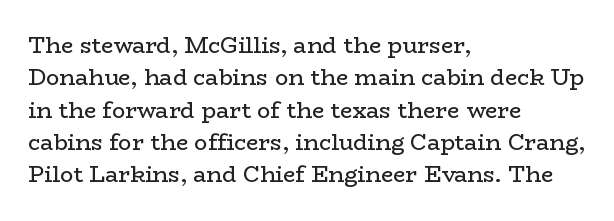
Q: Is the text bold? A: No.
Q: Is the text italic (slanted)? A: No, it is upright.
Q: Is the text underlined? A: No.
Q: How is the paragraph aligned? A: Left-aligned.
Q: Is the spacing between letters normal or unusually wide? A: Normal.
Q: Is the spacing between lines tight, normal or loose? A: Normal.
